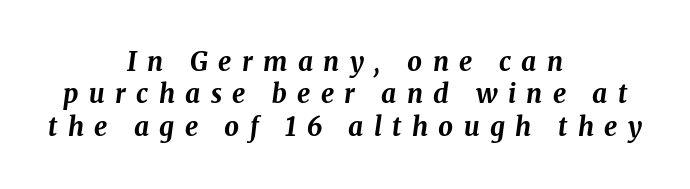
The image shows 26 px bold type, italic (leaning right); set centered, normal line spacing (1.25x), unusually wide letter spacing (+0.4 em), not underlined.
